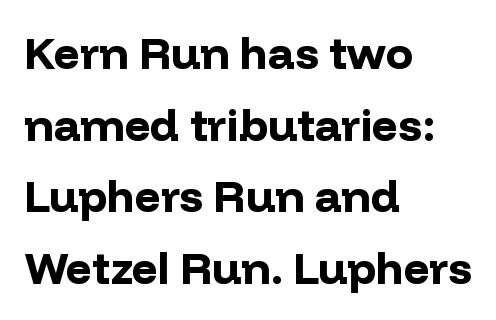
{"serif": "no", "italic": "no", "bold": "yes", "weight": "bold", "width": "normal", "stroke_contrast": "low", "x_height": "medium", "monospaced": "no", "underline": "no", "align": "left", "line_spacing": "normal", "line_spacing_ratio": 1.59, "letter_spacing": "normal", "letter_spacing_em": 0.0, "glyph_px": 45}
